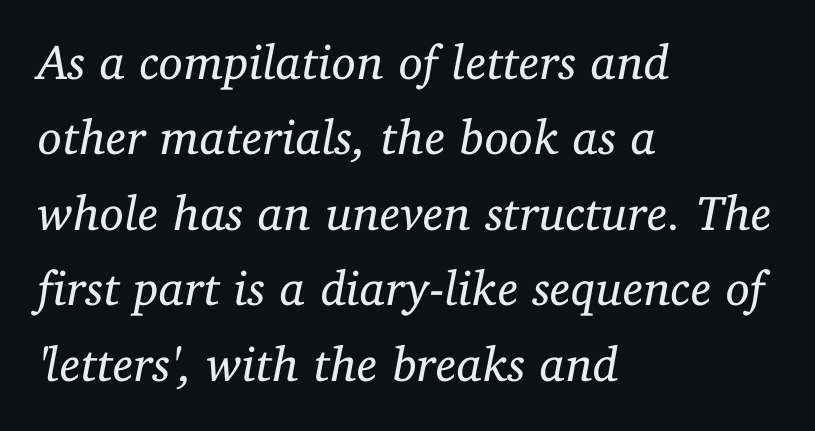
{"serif": "yes", "italic": "yes", "lean": "right", "slant_degrees": 11, "bold": "no", "weight": "regular", "width": "normal", "stroke_contrast": "low", "x_height": "medium", "monospaced": "no", "underline": "no", "align": "left", "line_spacing": "normal", "line_spacing_ratio": 1.54, "letter_spacing": "normal", "letter_spacing_em": 0.0, "glyph_px": 49}
